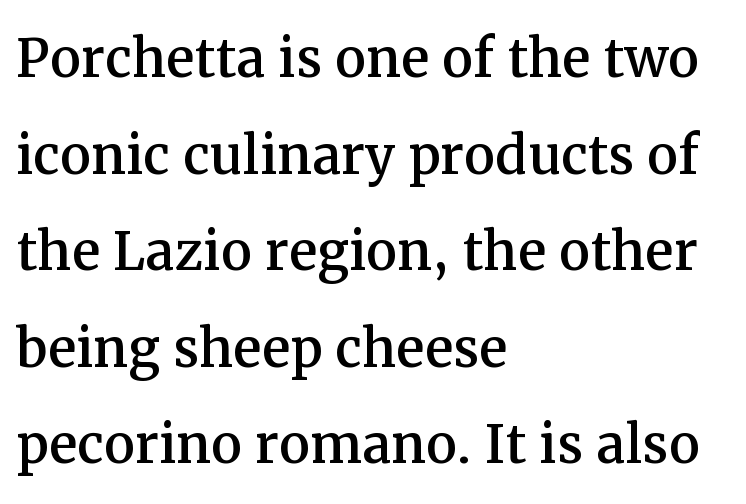
The image shows 70 px serif type, upright; set left-aligned, normal line spacing (1.38x), normal letter spacing, not underlined; medium stroke contrast and a medium x-height.
